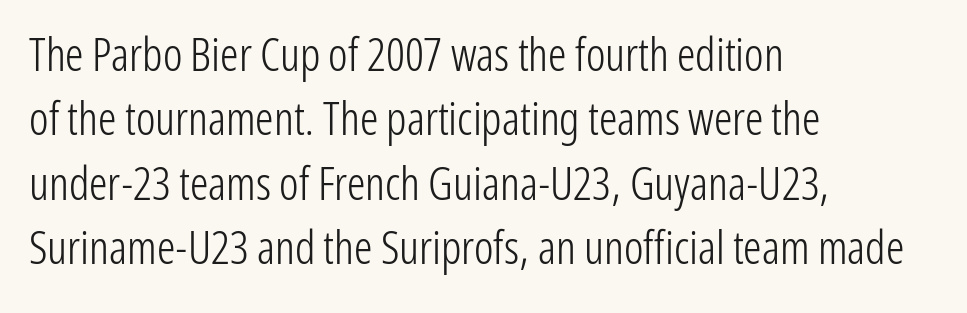
Q: Is the text bold? A: No.
Q: Is the text italic (slanted)? A: No, it is upright.
Q: Is the typeface a serif or a sans-serif typeface? A: Sans-serif.
Q: Is the text underlined? A: No.
Q: How is the paragraph aligned? A: Left-aligned.
Q: Is the spacing between letters normal or unusually wide? A: Normal.
Q: Is the spacing between lines tight, normal or loose? A: Normal.
Q: Width (condensed, normal, or wide)? A: Condensed.
Q: Stroke contrast? A: Low.
Q: x-height? A: Medium.
Q: Monospaced? A: No.
